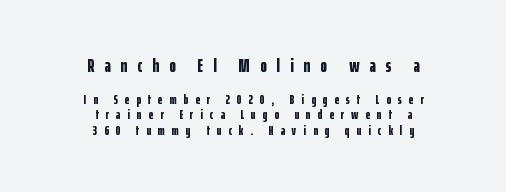
The image shows 20 px bold type, upright; set centered, tight line spacing (1.13x), unusually wide letter spacing (+0.5 em), not underlined; the first (top) block is 1.43x larger.
